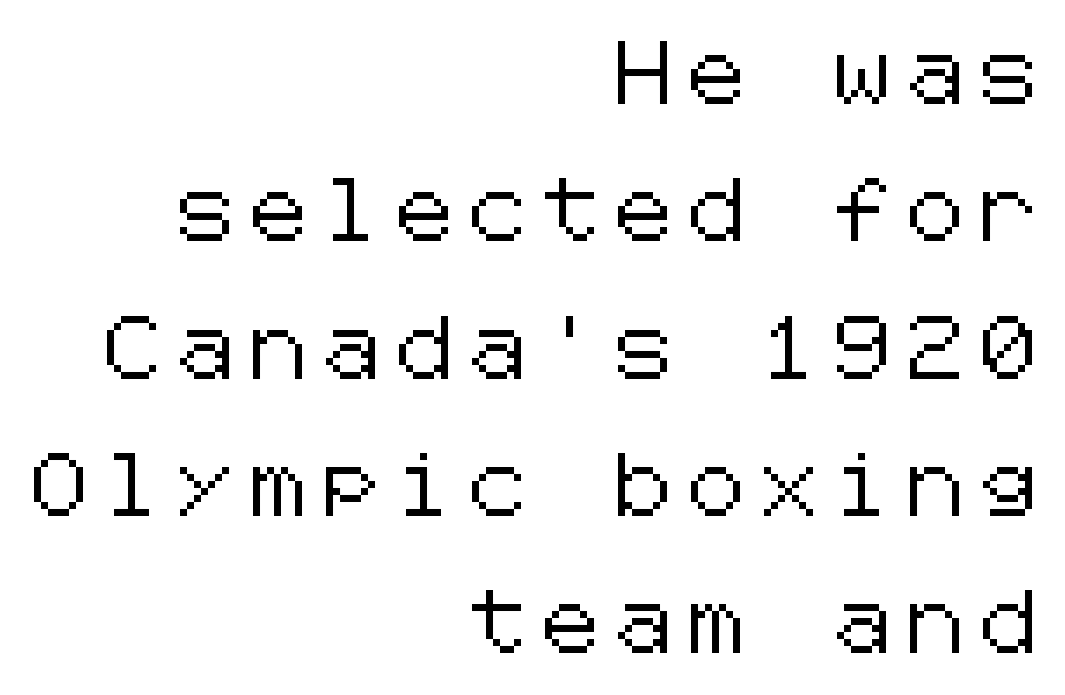
Q: Is the text italic (slanted)? A: No, it is upright.
Q: Is the typeface a serif or a sans-serif typeface? A: Sans-serif.
Q: Is the text underlined? A: No.
Q: How is the paragraph aligned? A: Right-aligned.
Q: Is the spacing between letters normal or unusually wide? A: Unusually wide.
Q: Is the spacing between lines tight, normal or loose? A: Loose.
Q: Width (condensed, normal, or wide)? A: Normal.
Q: Stroke contrast? A: Low.
Q: x-height? A: Medium.
